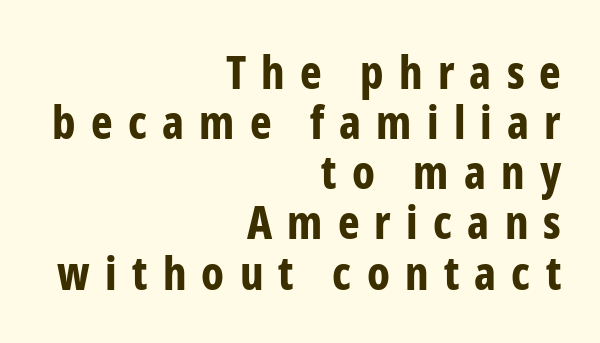
Beneath every word, the page is bare. A full-strength bold gives these letters their thick strokes. Nope, not italic — everything's standing straight. The letters advance in unequal steps, a hallmark of proportional type. Leftover space on each line is placed entirely before the opening word.
